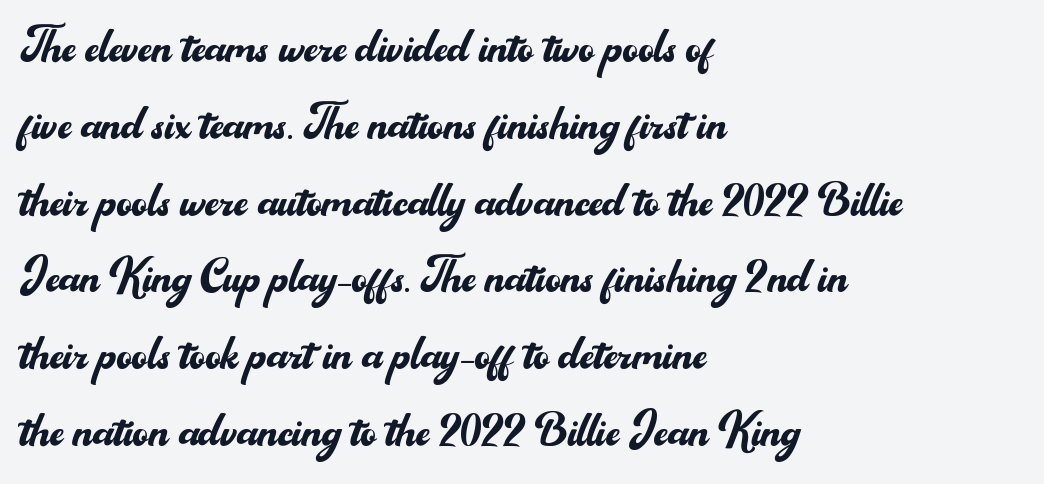
{"serif": "no", "bold": "no", "weight": "regular", "width": "normal", "stroke_contrast": "medium", "x_height": "small", "monospaced": "no", "underline": "no", "align": "left", "line_spacing": "normal", "line_spacing_ratio": 1.28, "letter_spacing": "normal", "letter_spacing_em": 0.0, "glyph_px": 60}
